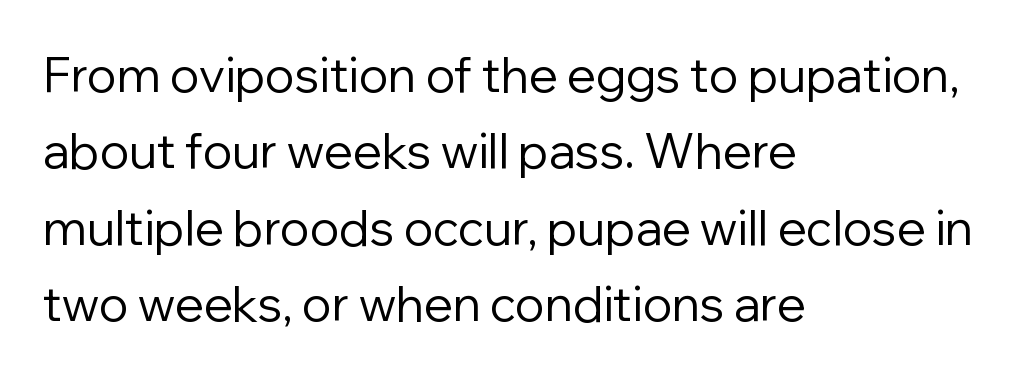
Q: Is the text bold? A: No.
Q: Is the text italic (slanted)? A: No, it is upright.
Q: Is the typeface a serif or a sans-serif typeface? A: Sans-serif.
Q: Is the text underlined? A: No.
Q: How is the paragraph aligned? A: Left-aligned.
Q: Is the spacing between letters normal or unusually wide? A: Normal.
Q: Is the spacing between lines tight, normal or loose? A: Normal.
Q: Width (condensed, normal, or wide)? A: Normal.
Q: Stroke contrast? A: Low.
Q: x-height? A: Medium.
Q: Monospaced? A: No.
